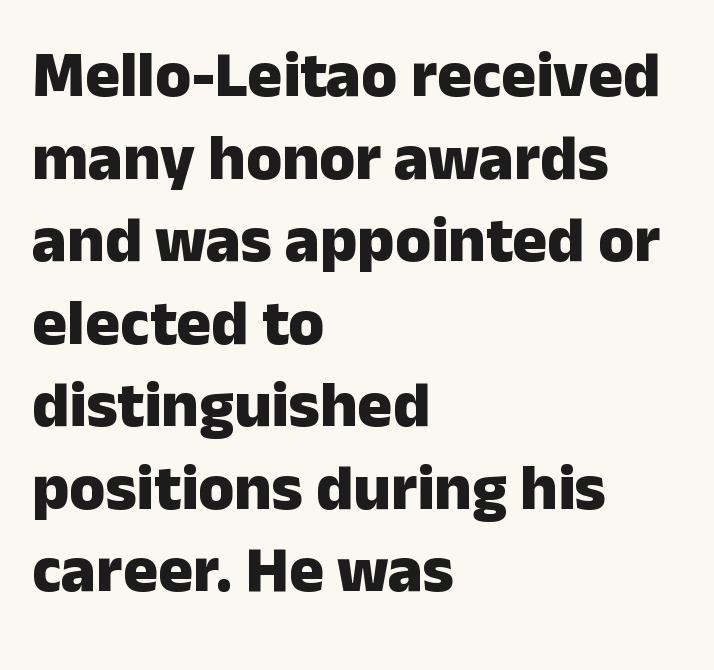
Short and long lines alike share a common starting point at left. The face used here is rendered with its standard letterfit. This is sans-serif lettering, the kind often seen on screens and signage. Anything drawn beneath the words? Only blank space. In terms of posture, this sample is upright. Notice how thick the strokes are: this is what a full bold looks like.
